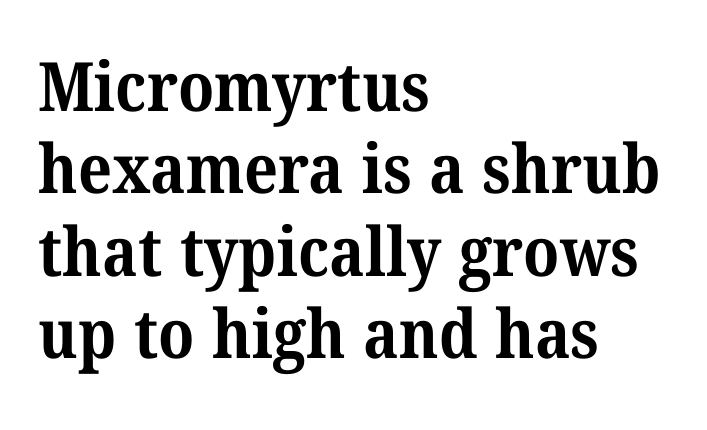
Q: Is the text bold? A: Yes.
Q: Is the typeface a serif or a sans-serif typeface? A: Serif.
Q: Is the text underlined? A: No.
Q: How is the paragraph aligned? A: Left-aligned.
Q: Is the spacing between letters normal or unusually wide? A: Normal.
Q: Width (condensed, normal, or wide)? A: Normal.
Q: Stroke contrast? A: Medium.
Q: x-height? A: Medium.
Q: Monospaced? A: No.
